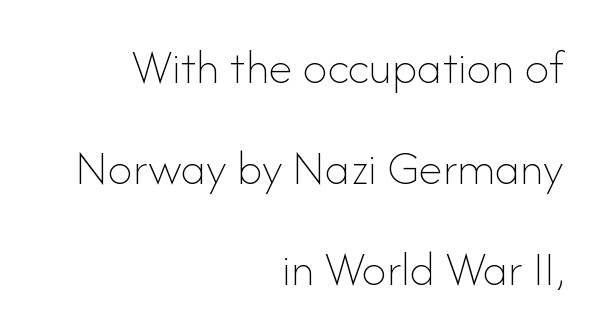
Q: Is the text bold? A: No.
Q: Is the text italic (slanted)? A: No, it is upright.
Q: Is the text underlined? A: No.
Q: How is the paragraph aligned? A: Right-aligned.
Q: Is the spacing between letters normal or unusually wide? A: Normal.
Q: Is the spacing between lines tight, normal or loose? A: Loose.
Q: Width (condensed, normal, or wide)? A: Normal.
Q: Stroke contrast? A: Low.
Q: x-height? A: Small.
Q: Monospaced? A: No.
